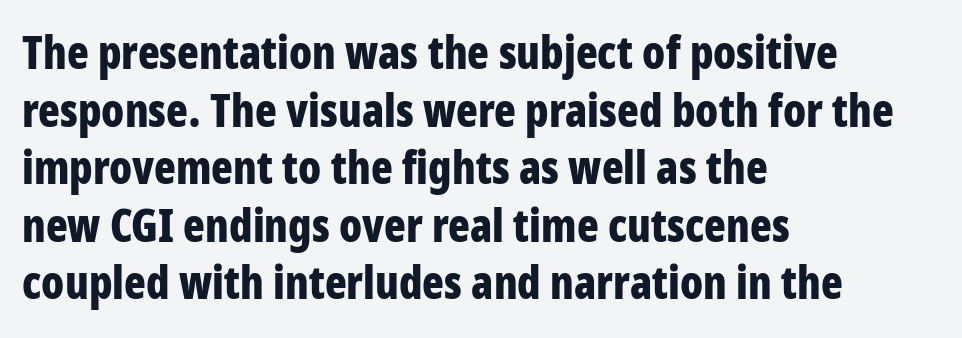
The image shows 45 px bold, condensed sans-serif type, upright; set left-aligned, normal line spacing (1.28x), normal letter spacing, not underlined; low stroke contrast and a large x-height.
